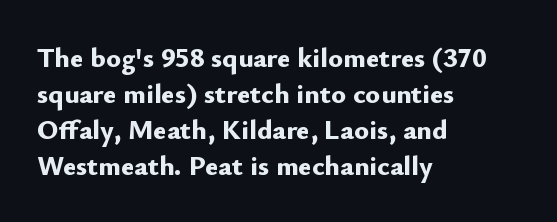
The image shows 28 px bold sans-serif type, upright; set left-aligned, normal line spacing (1.29x), normal letter spacing, not underlined; low stroke contrast and a small x-height.
